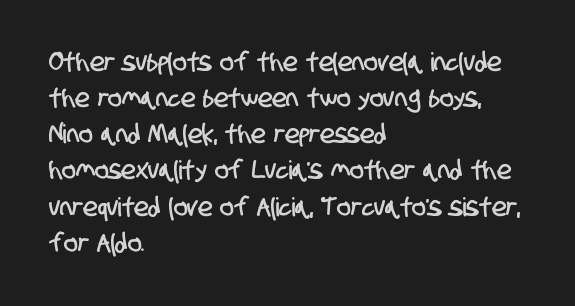
{"underline": "no", "align": "left", "line_spacing": "normal", "line_spacing_ratio": 1.39, "letter_spacing": "normal", "letter_spacing_em": 0.0, "glyph_px": 26}
